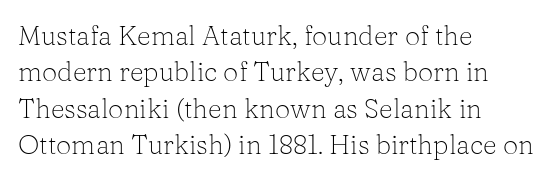
Q: Is the text bold? A: No.
Q: Is the text italic (slanted)? A: No, it is upright.
Q: Is the text underlined? A: No.
Q: How is the paragraph aligned? A: Left-aligned.
Q: Is the spacing between letters normal or unusually wide? A: Normal.
Q: Is the spacing between lines tight, normal or loose? A: Normal.
